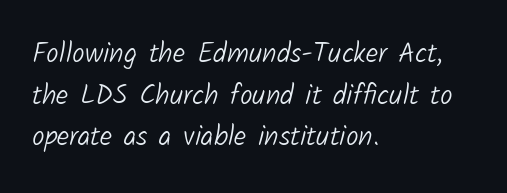
{"serif": "no", "bold": "no", "weight": "light", "width": "normal", "stroke_contrast": "low", "x_height": "medium", "monospaced": "no", "underline": "no", "align": "left", "line_spacing": "normal", "line_spacing_ratio": 1.49, "letter_spacing": "normal", "letter_spacing_em": 0.0, "glyph_px": 28}
